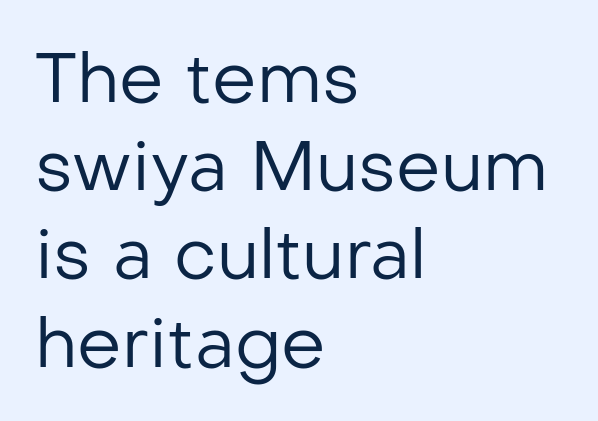
{"serif": "no", "italic": "no", "bold": "no", "weight": "regular", "width": "normal", "stroke_contrast": "low", "x_height": "medium", "monospaced": "no", "underline": "no", "align": "left", "line_spacing": "normal", "line_spacing_ratio": 1.26, "letter_spacing": "normal", "letter_spacing_em": 0.0, "glyph_px": 70}
